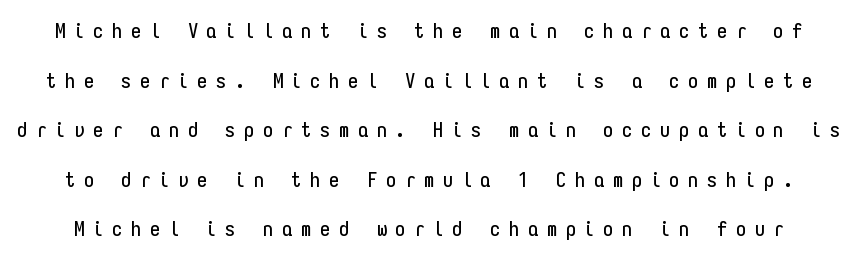
The face used here is rendered with a markedly widened letterfit. The leading is generous, giving the passage an open texture. Underline: absent. The letters stand straight up with perfectly vertical stems.
